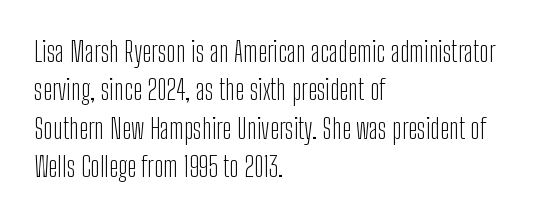
The image shows 28 px light, condensed sans-serif type, upright; set left-aligned, normal line spacing (1.37x), normal letter spacing, not underlined; low stroke contrast and a medium x-height.
